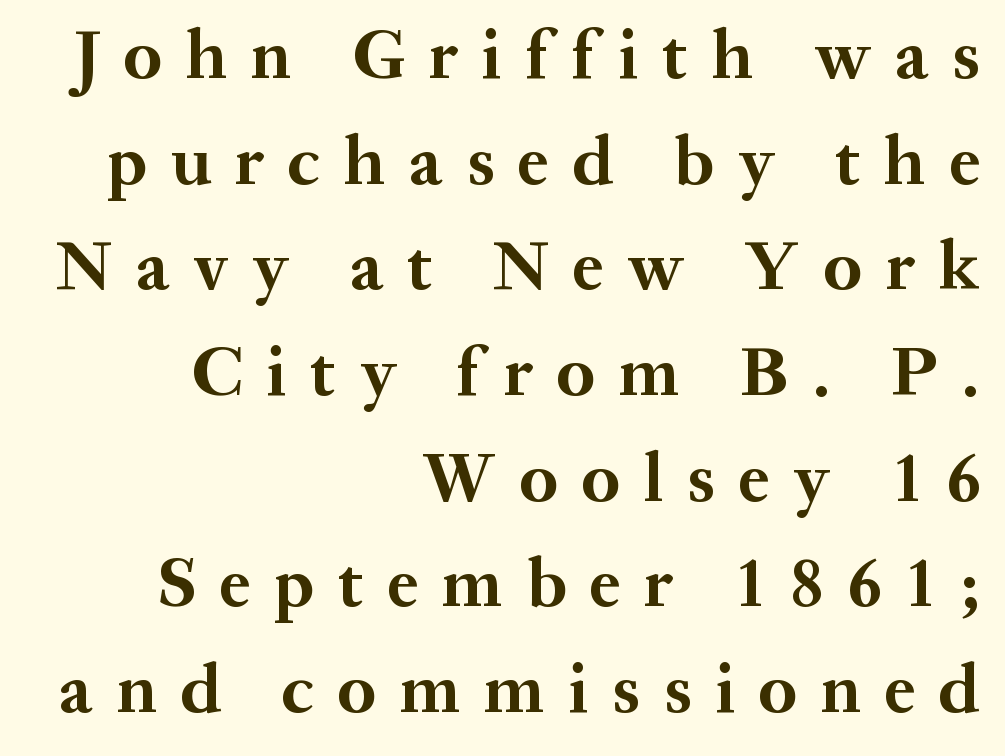
Glance below the letters and you will spot only blank space. The line-height multiplier appears to be the usual default. These lines stack with their right ends in a neat column. Proportional: the letters do not fall into vertical columns.
